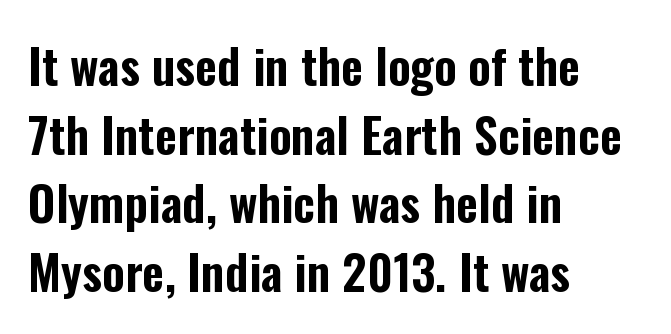
The rendering uses natural spacing where letterforms have individual widths. All the whitespace from short lines collects on the right. The font family rendered here belongs to the sans-serif group. The baseline area is clear. Look at the tracking — it's just the regular setting, nothing added.
